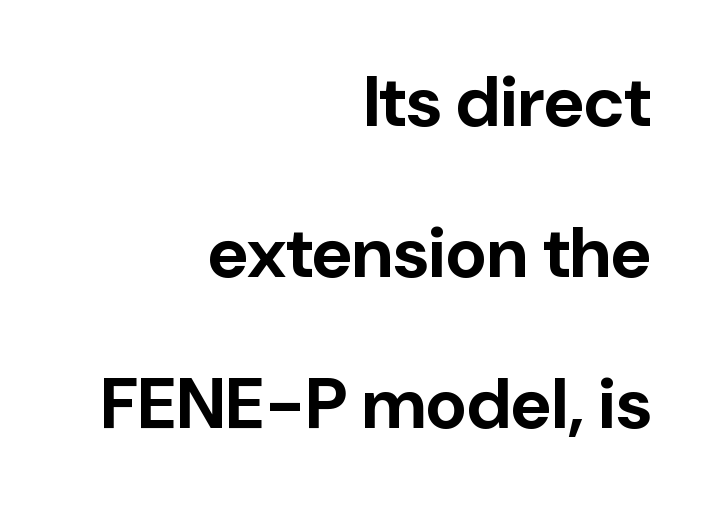
Q: Is the text bold? A: Yes.
Q: Is the text italic (slanted)? A: No, it is upright.
Q: Is the typeface a serif or a sans-serif typeface? A: Sans-serif.
Q: Is the text underlined? A: No.
Q: How is the paragraph aligned? A: Right-aligned.
Q: Is the spacing between letters normal or unusually wide? A: Normal.
Q: Is the spacing between lines tight, normal or loose? A: Loose.
Q: Width (condensed, normal, or wide)? A: Normal.
Q: Stroke contrast? A: Low.
Q: x-height? A: Medium.
Q: Monospaced? A: No.
